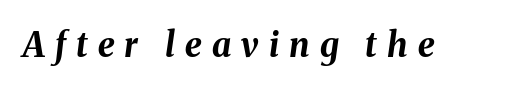
{"italic": "yes", "lean": "right", "slant_degrees": 8, "bold": "yes", "weight": "bold", "width": "normal", "stroke_contrast": "medium", "x_height": "medium", "monospaced": "no", "underline": "no", "letter_spacing": "wide", "letter_spacing_em": 0.3, "glyph_px": 34}
